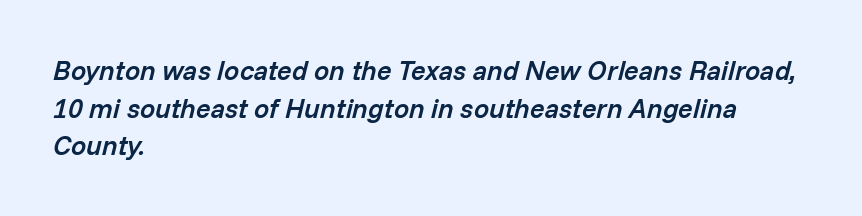
{"italic": "yes", "lean": "right", "slant_degrees": 14, "bold": "semi", "underline": "no", "align": "left", "line_spacing": "normal", "line_spacing_ratio": 1.39, "letter_spacing": "normal", "letter_spacing_em": 0.0, "glyph_px": 27}
